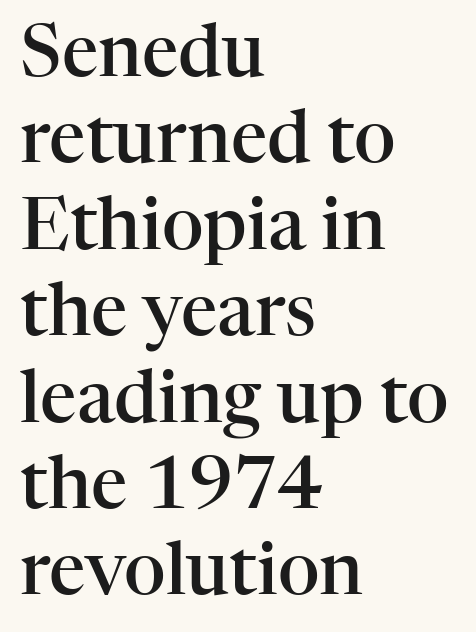
Q: Is the text bold? A: Semi-bold.
Q: Is the text italic (slanted)? A: No, it is upright.
Q: Is the typeface a serif or a sans-serif typeface? A: Serif.
Q: Is the text underlined? A: No.
Q: How is the paragraph aligned? A: Left-aligned.
Q: Is the spacing between letters normal or unusually wide? A: Normal.
Q: Width (condensed, normal, or wide)? A: Normal.
Q: Stroke contrast? A: High.
Q: x-height? A: Medium.
Q: Monospaced? A: No.
